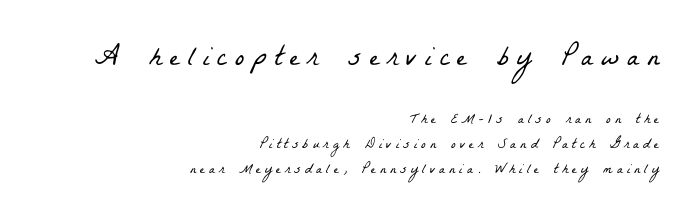
Q: Is the text bold? A: No.
Q: Is the typeface a serif or a sans-serif typeface? A: Serif.
Q: Is the text underlined? A: No.
Q: How is the paragraph aligned? A: Right-aligned.
Q: Is the spacing between letters normal or unusually wide? A: Unusually wide.
Q: Which block of text is set in a larger size, the first (top) or the second (bottom)? A: The first (top) one.
Q: Width (condensed, normal, or wide)? A: Condensed.
Q: Stroke contrast? A: Low.
Q: x-height? A: Medium.
Q: Monospaced? A: No.
